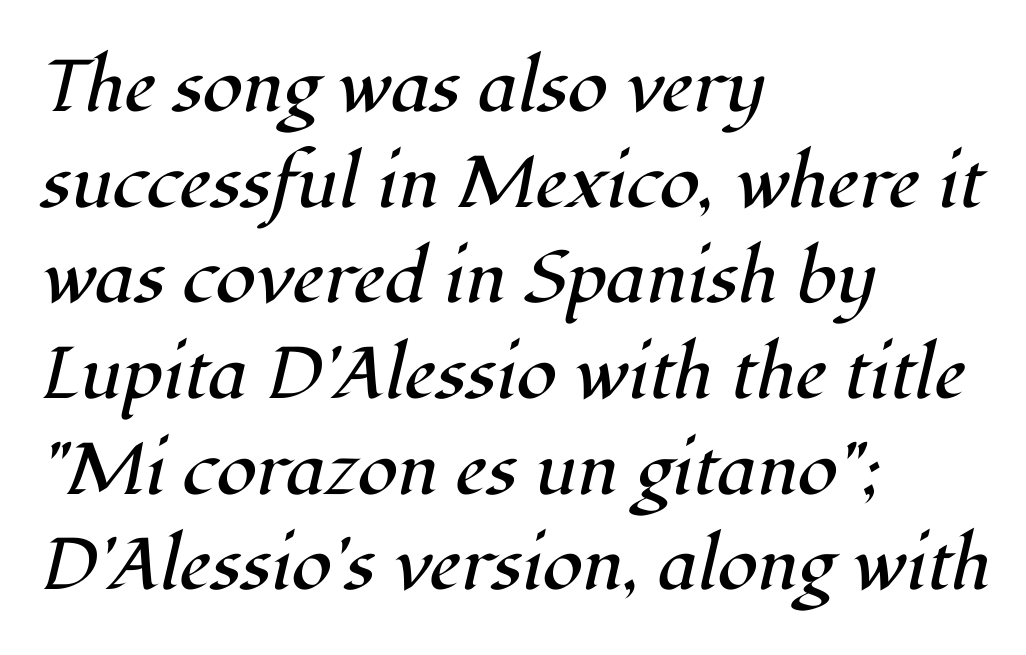
Old-style or modern, the face here clearly has serifs. Each row of text sits above clean, open space. Layout note: lines flush left. Do the characters align in a grid? No, the font is proportional.
